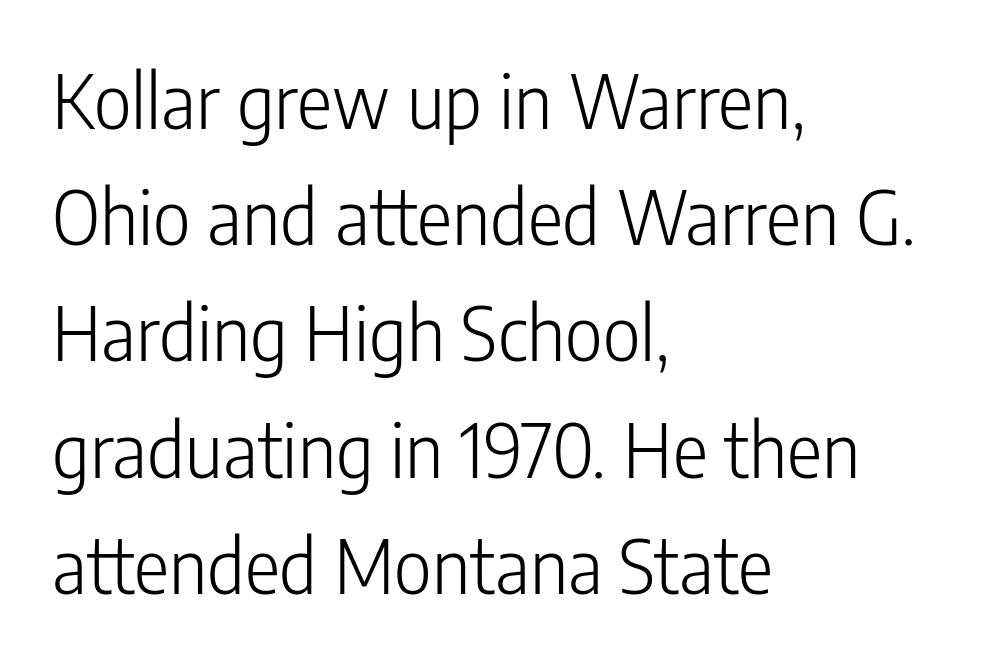
Q: Is the text bold? A: No.
Q: Is the text italic (slanted)? A: No, it is upright.
Q: Is the typeface a serif or a sans-serif typeface? A: Sans-serif.
Q: Is the text underlined? A: No.
Q: How is the paragraph aligned? A: Left-aligned.
Q: Is the spacing between letters normal or unusually wide? A: Normal.
Q: Is the spacing between lines tight, normal or loose? A: Normal.
Q: Width (condensed, normal, or wide)? A: Condensed.
Q: Stroke contrast? A: Low.
Q: x-height? A: Medium.
Q: Monospaced? A: No.
